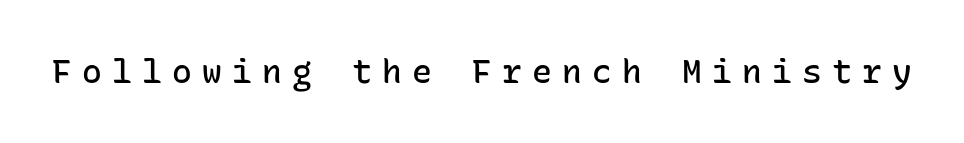
The image shows 33 px semibold sans-serif type, upright, monospaced; set unusually wide letter spacing (+0.31 em), not underlined; low stroke contrast and a medium x-height.
